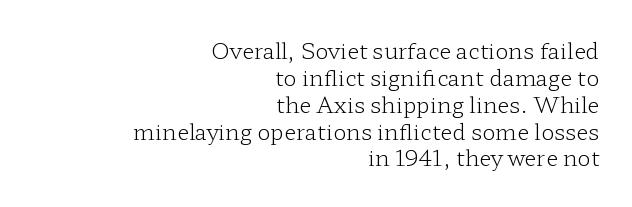
{"italic": "no", "bold": "no", "underline": "no", "align": "right", "line_spacing_ratio": 1.22, "letter_spacing": "normal", "letter_spacing_em": 0.0, "glyph_px": 22}
